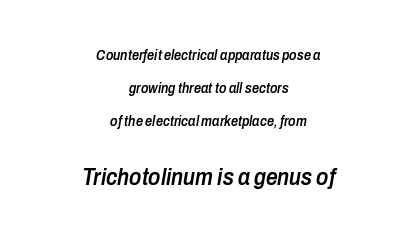
The image shows 23 px text type, italic (leaning right); set centered, loose line spacing (2.35x), normal letter spacing, not underlined; the second (bottom) block is 1.64x larger.
